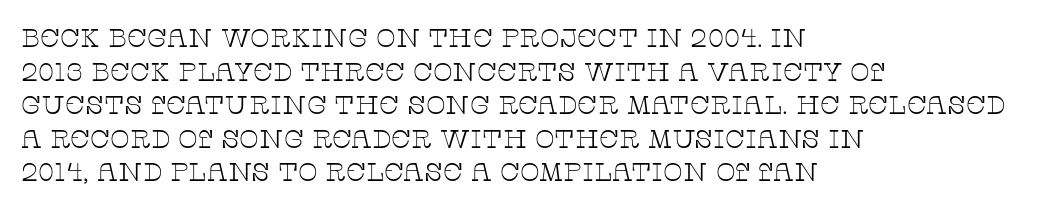
{"italic": "no", "bold": "no", "underline": "no", "align": "left", "line_spacing": "normal", "line_spacing_ratio": 1.29, "letter_spacing": "normal", "letter_spacing_em": 0.0, "glyph_px": 26}
